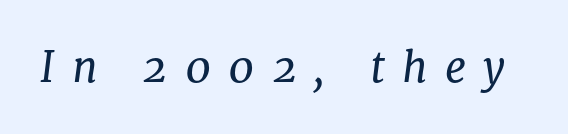
Q: Is the text bold? A: No.
Q: Is the text italic (slanted)? A: Yes, it leans right by about 8 degrees.
Q: Is the typeface a serif or a sans-serif typeface? A: Serif.
Q: Is the text underlined? A: No.
Q: Is the spacing between letters normal or unusually wide? A: Unusually wide.
Q: Width (condensed, normal, or wide)? A: Normal.
Q: Stroke contrast? A: Low.
Q: x-height? A: Medium.
Q: Monospaced? A: No.
